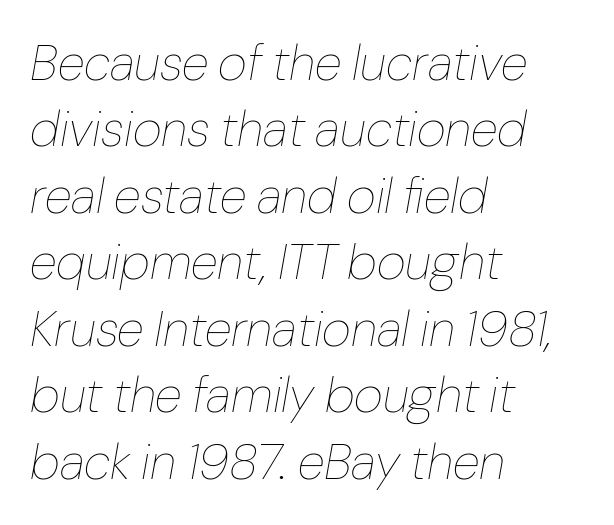
The image shows 50 px thin type, italic (leaning right); set left-aligned, normal line spacing (1.33x), normal letter spacing, not underlined; low stroke contrast and a medium x-height.
